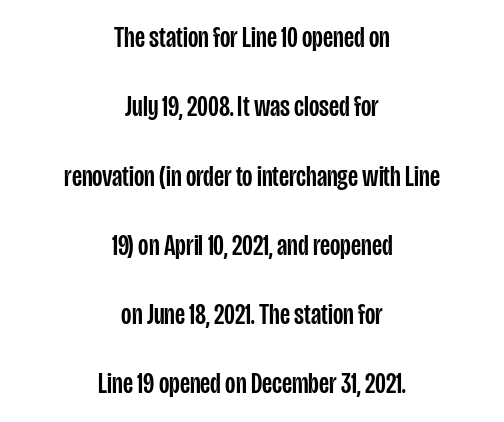
Q: Is the text italic (slanted)? A: No, it is upright.
Q: Is the typeface a serif or a sans-serif typeface? A: Sans-serif.
Q: Is the text underlined? A: No.
Q: How is the paragraph aligned? A: Centered.
Q: Is the spacing between letters normal or unusually wide? A: Normal.
Q: Is the spacing between lines tight, normal or loose? A: Loose.
Q: Width (condensed, normal, or wide)? A: Condensed.
Q: Stroke contrast? A: Low.
Q: x-height? A: Large.
Q: Monospaced? A: No.
